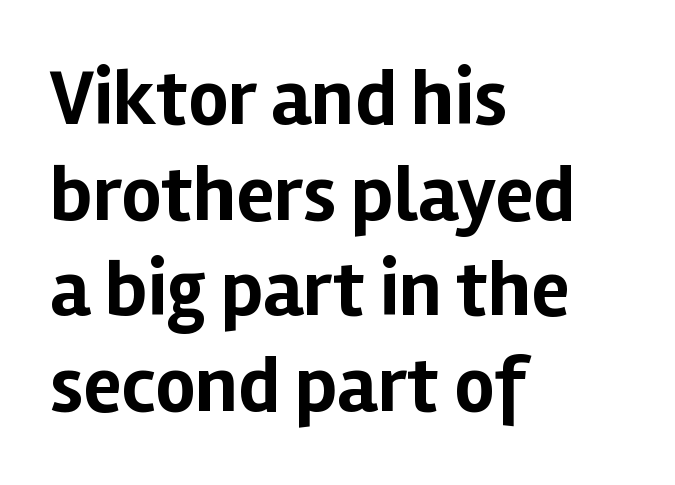
Q: Is the text bold? A: Yes.
Q: Is the text italic (slanted)? A: No, it is upright.
Q: Is the typeface a serif or a sans-serif typeface? A: Sans-serif.
Q: Is the text underlined? A: No.
Q: How is the paragraph aligned? A: Left-aligned.
Q: Is the spacing between letters normal or unusually wide? A: Normal.
Q: Width (condensed, normal, or wide)? A: Normal.
Q: Stroke contrast? A: Low.
Q: x-height? A: Medium.
Q: Monospaced? A: No.
